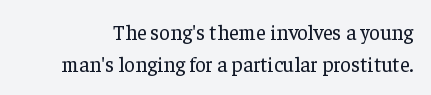
{"italic": "no", "bold": "no", "underline": "no", "line_spacing": "normal", "line_spacing_ratio": 1.52, "letter_spacing": "normal", "letter_spacing_em": 0.0, "glyph_px": 21}
